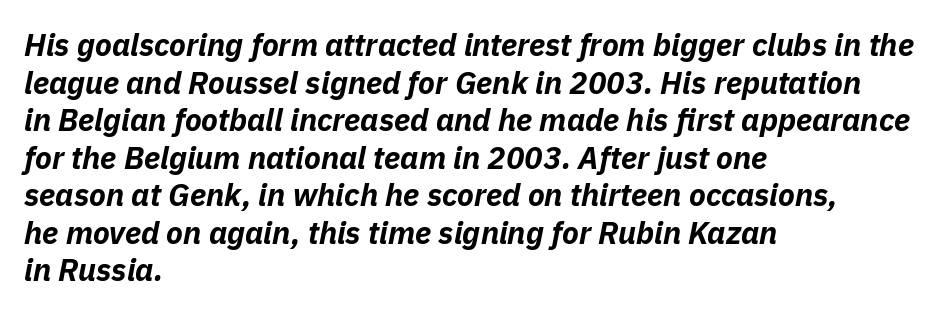
How are the letters spaced? Ordinarily, with no added tracking. As a designer I'd log this as weight 700, bold. Notice how the stems are inclined rather than vertical — that's the hallmark of italics. Anything drawn beneath the words? Only blank space.
